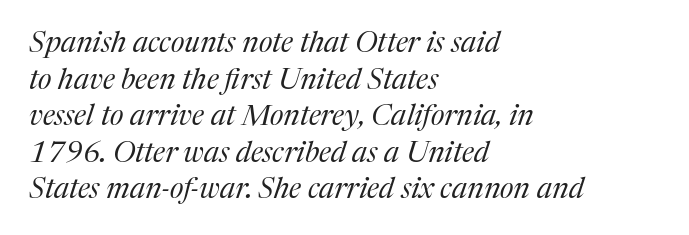
The image shows 29 px regular-weight serif type, italic (leaning right); set left-aligned, normal line spacing (1.26x), normal letter spacing, not underlined; medium stroke contrast and a medium x-height.
